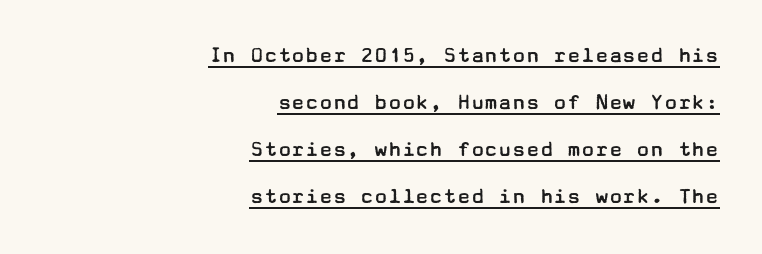
The image shows 23 px text type, upright; set right-aligned, loose line spacing (2.04x), normal letter spacing, underlined.
